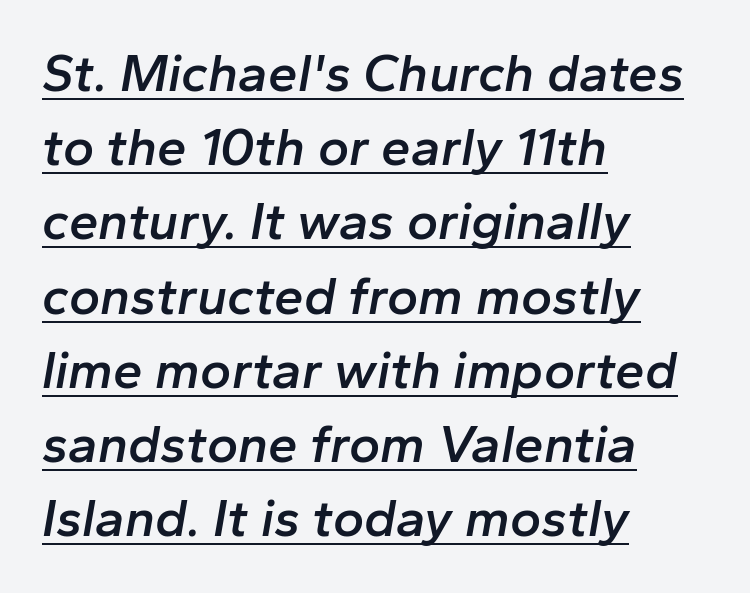
The image shows 53 px semibold type, italic (leaning right); set left-aligned, normal line spacing (1.4x), normal letter spacing, underlined; low stroke contrast and a medium x-height.
